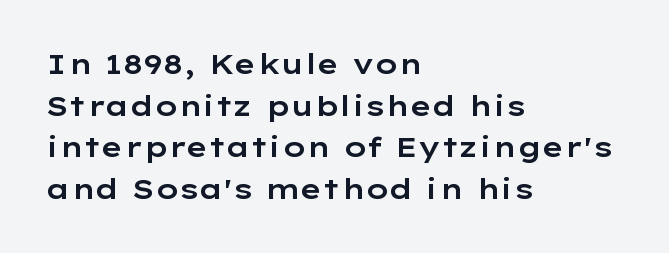
The paragraph shown leans on its left margin. Type without underlining. There is no visible air inserted between adjacent glyphs. The rendering shows plain stroke endings on the letterforms — a sans-serif design. Interline gaps are of average width in this sample. Notice how the stems are strictly vertical — no italics here.
